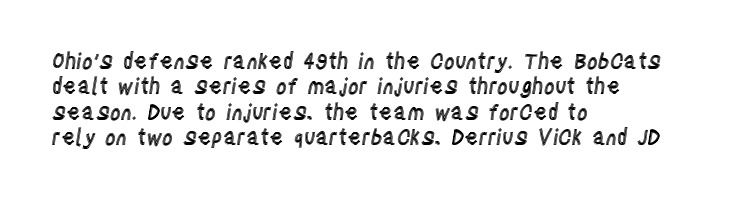
The image shows 21 px text type; set left-aligned, line spacing 1.21x, normal letter spacing, not underlined.
